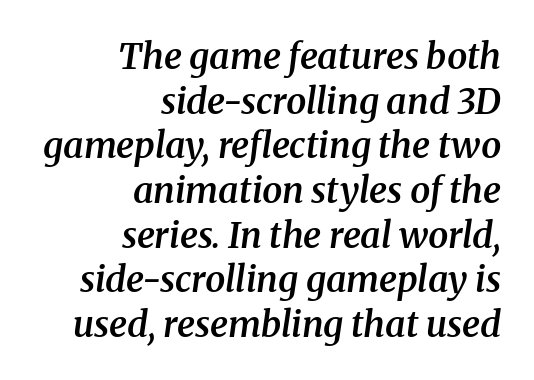
Q: Is the text bold? A: Semi-bold.
Q: Is the text italic (slanted)? A: Yes, it leans right by about 8 degrees.
Q: Is the typeface a serif or a sans-serif typeface? A: Serif.
Q: Is the text underlined? A: No.
Q: How is the paragraph aligned? A: Right-aligned.
Q: Is the spacing between letters normal or unusually wide? A: Normal.
Q: Width (condensed, normal, or wide)? A: Normal.
Q: Stroke contrast? A: Medium.
Q: x-height? A: Medium.
Q: Monospaced? A: No.
